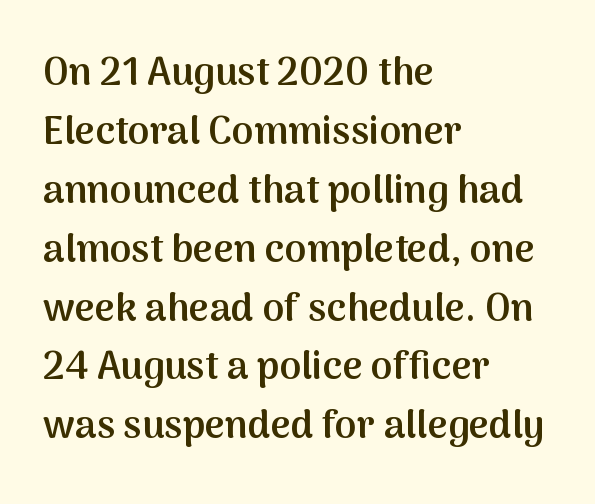
{"serif": "no", "italic": "no", "bold": "semi", "weight": "semibold", "width": "normal", "stroke_contrast": "medium", "x_height": "medium", "monospaced": "no", "underline": "no", "align": "left", "line_spacing": "normal", "line_spacing_ratio": 1.51, "letter_spacing": "normal", "letter_spacing_em": 0.0, "glyph_px": 39}
